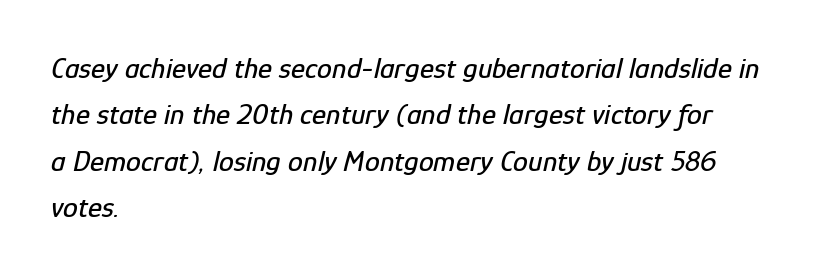
Q: Is the text italic (slanted)? A: Yes, it leans right by about 12 degrees.
Q: Is the text underlined? A: No.
Q: How is the paragraph aligned? A: Left-aligned.
Q: Is the spacing between letters normal or unusually wide? A: Normal.
Q: Is the spacing between lines tight, normal or loose? A: Normal.
Q: Width (condensed, normal, or wide)? A: Condensed.
Q: Stroke contrast? A: Low.
Q: x-height? A: Medium.
Q: Monospaced? A: No.
